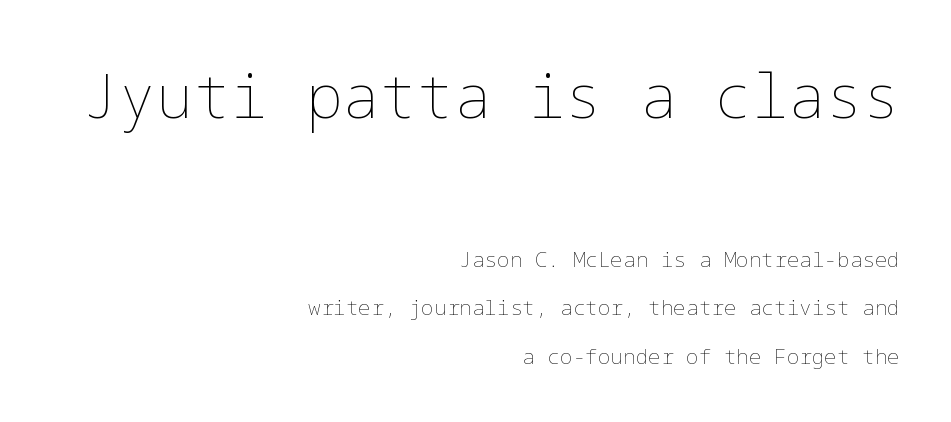
The image shows 62 px thin type, upright; set right-aligned, loose line spacing (2.31x), normal letter spacing, not underlined; the first (top) block is 2.95x larger; low stroke contrast and a medium x-height.
